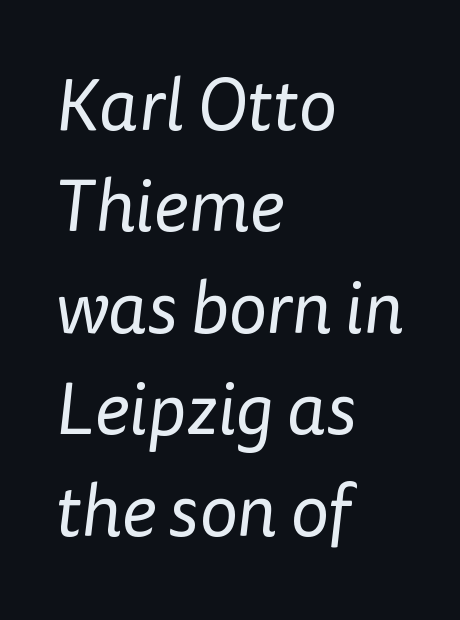
Q: Is the text bold? A: No.
Q: Is the typeface a serif or a sans-serif typeface? A: Sans-serif.
Q: Is the text underlined? A: No.
Q: How is the paragraph aligned? A: Left-aligned.
Q: Is the spacing between letters normal or unusually wide? A: Normal.
Q: Is the spacing between lines tight, normal or loose? A: Normal.
Q: Width (condensed, normal, or wide)? A: Normal.
Q: Stroke contrast? A: Low.
Q: x-height? A: Medium.
Q: Monospaced? A: No.
